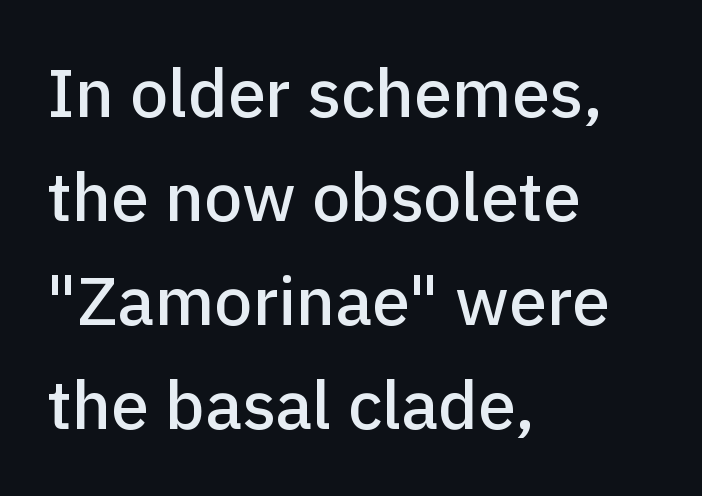
Q: Is the text italic (slanted)? A: No, it is upright.
Q: Is the typeface a serif or a sans-serif typeface? A: Sans-serif.
Q: Is the text underlined? A: No.
Q: How is the paragraph aligned? A: Left-aligned.
Q: Is the spacing between letters normal or unusually wide? A: Normal.
Q: Is the spacing between lines tight, normal or loose? A: Normal.
Q: Width (condensed, normal, or wide)? A: Normal.
Q: Stroke contrast? A: Low.
Q: x-height? A: Medium.
Q: Monospaced? A: No.
